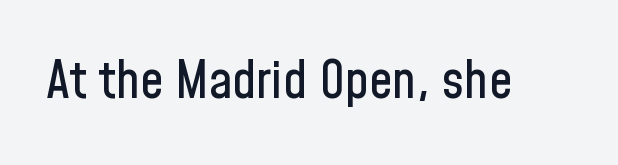
Nobody drew a line under any word here. Caption: standard tracking, unaltered. Font category for this specimen: sans-serif. The specimen reads as upright at a glance. The passage shown is typed in a proportional face where columns would drift.
